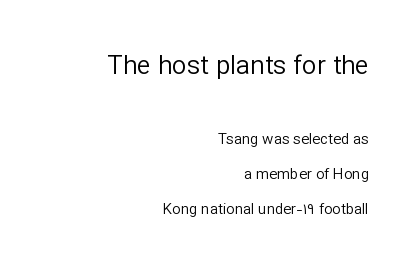
{"italic": "no", "bold": "no", "underline": "no", "align": "right", "line_spacing": "loose", "line_spacing_ratio": 2.32, "letter_spacing": "normal", "letter_spacing_em": 0.0, "larger_block": "first", "size_ratio": 1.73, "glyph_px": 26}
